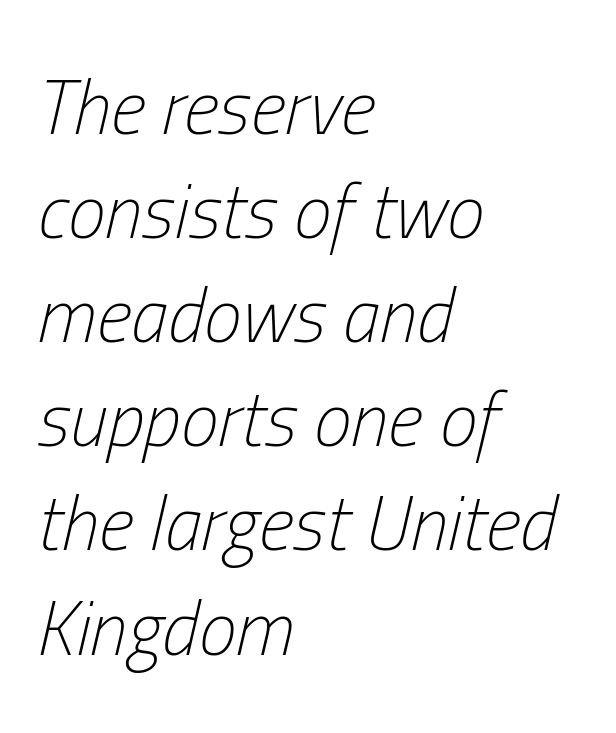
The image shows 76 px light, condensed type, italic (leaning right); set left-aligned, normal line spacing (1.37x), normal letter spacing, not underlined; low stroke contrast and a medium x-height.
